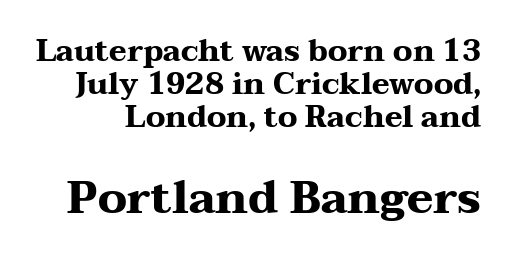
The image shows 45 px heavy, wide serif type, upright; set tight line spacing (1.1x), normal letter spacing, not underlined; the second (bottom) block is 1.5x larger; medium stroke contrast and a medium x-height.
